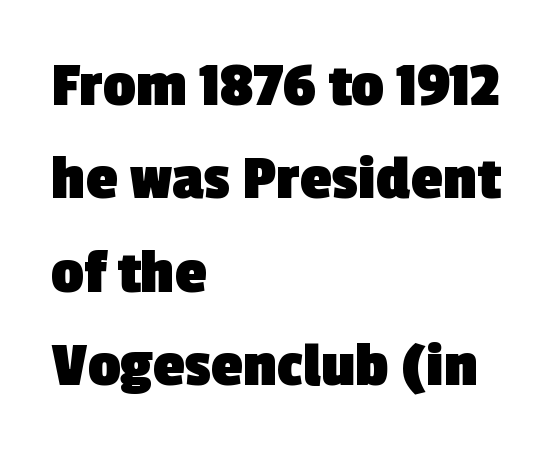
{"serif": "no", "bold": "yes", "weight": "heavy", "width": "normal", "x_height": "medium", "monospaced": "no", "underline": "no", "align": "left", "line_spacing": "normal", "line_spacing_ratio": 1.46, "letter_spacing": "normal", "letter_spacing_em": 0.0, "glyph_px": 64}
